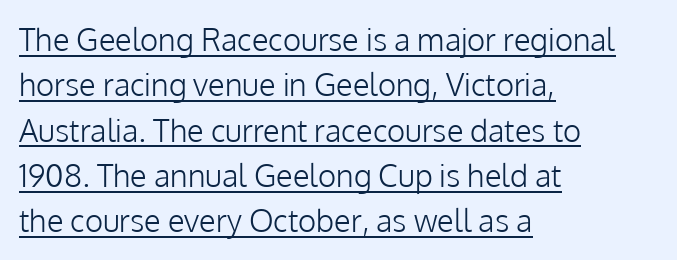
Q: Is the text bold? A: No.
Q: Is the text italic (slanted)? A: No, it is upright.
Q: Is the typeface a serif or a sans-serif typeface? A: Sans-serif.
Q: Is the text underlined? A: Yes.
Q: How is the paragraph aligned? A: Left-aligned.
Q: Is the spacing between letters normal or unusually wide? A: Normal.
Q: Is the spacing between lines tight, normal or loose? A: Normal.
Q: Width (condensed, normal, or wide)? A: Normal.
Q: Stroke contrast? A: Low.
Q: x-height? A: Medium.
Q: Monospaced? A: No.
